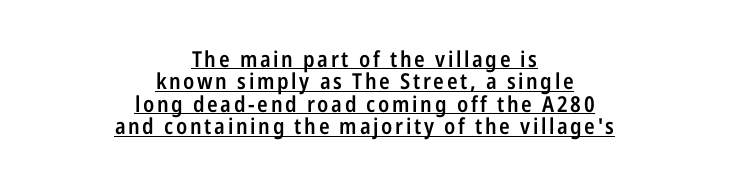
{"italic": "no", "bold": "semi", "underline": "yes", "align": "center", "line_spacing": "tight", "line_spacing_ratio": 1.02, "glyph_px": 22}
